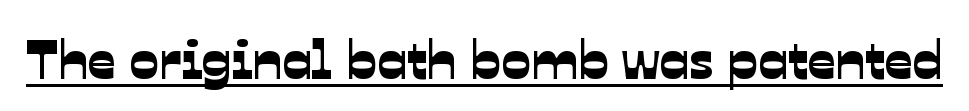
The image shows 55 px sans-serif type; set normal letter spacing, underlined; low stroke contrast and a medium x-height.
